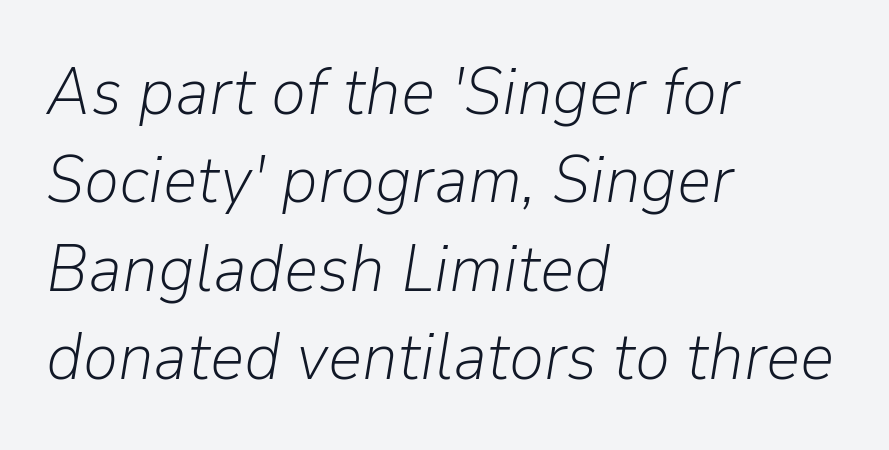
The image shows 67 px light type, italic (leaning right); set left-aligned, normal line spacing (1.32x), normal letter spacing, not underlined; low stroke contrast and a medium x-height.
